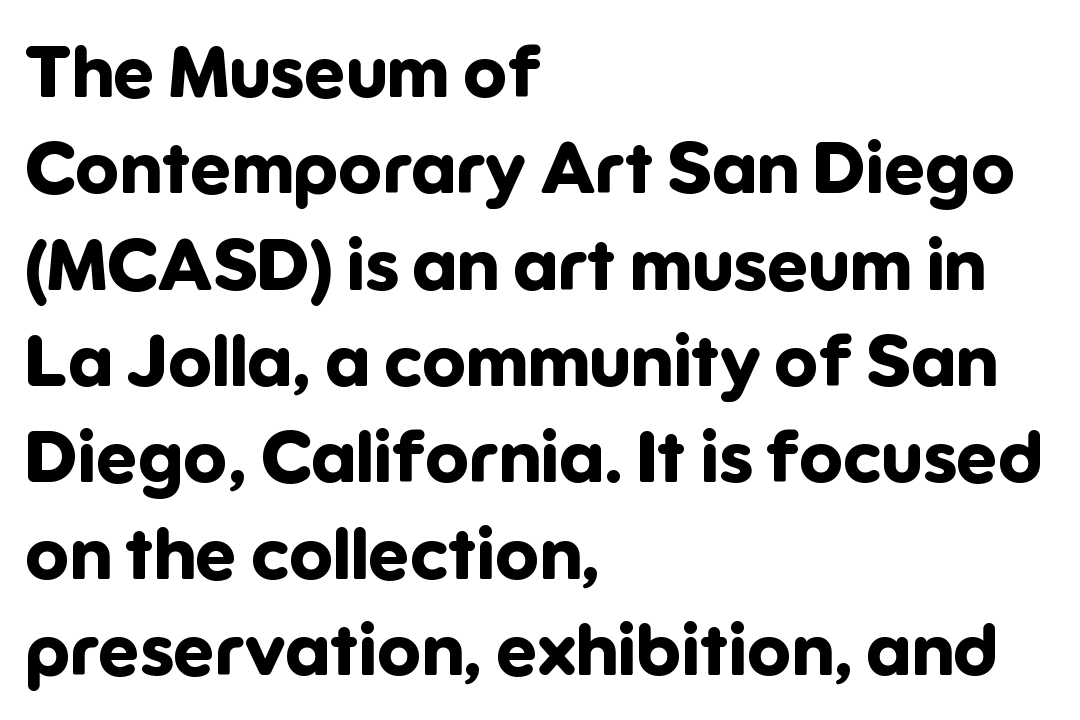
{"serif": "no", "italic": "no", "bold": "yes", "weight": "bold", "width": "normal", "stroke_contrast": "low", "x_height": "medium", "monospaced": "no", "underline": "no", "align": "left", "line_spacing": "normal", "line_spacing_ratio": 1.32, "letter_spacing": "normal", "letter_spacing_em": 0.0, "glyph_px": 73}
